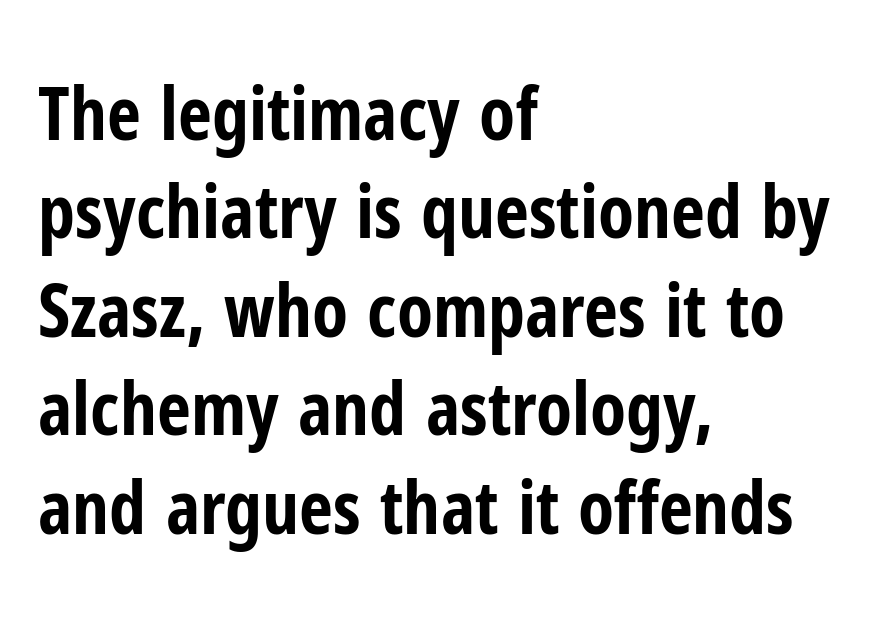
Q: Is the text bold? A: Yes.
Q: Is the text italic (slanted)? A: No, it is upright.
Q: Is the typeface a serif or a sans-serif typeface? A: Sans-serif.
Q: Is the text underlined? A: No.
Q: How is the paragraph aligned? A: Left-aligned.
Q: Is the spacing between letters normal or unusually wide? A: Normal.
Q: Is the spacing between lines tight, normal or loose? A: Normal.
Q: Width (condensed, normal, or wide)? A: Condensed.
Q: Stroke contrast? A: Low.
Q: x-height? A: Medium.
Q: Monospaced? A: No.
